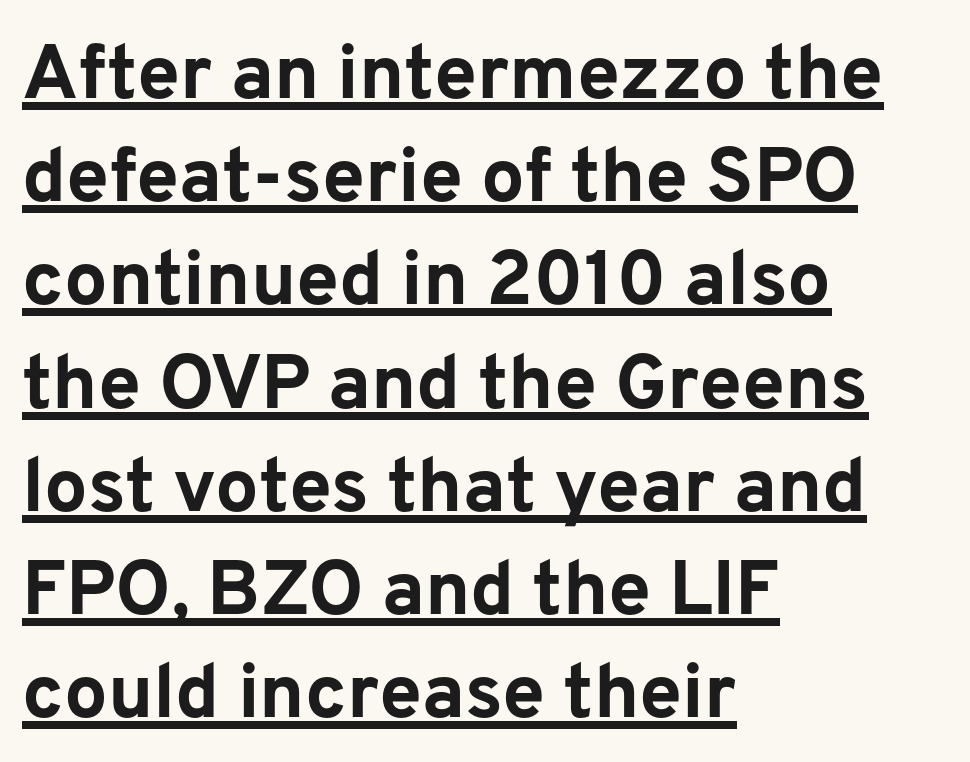
Q: Is the text bold? A: Yes.
Q: Is the text italic (slanted)? A: No, it is upright.
Q: Is the typeface a serif or a sans-serif typeface? A: Sans-serif.
Q: Is the text underlined? A: Yes.
Q: How is the paragraph aligned? A: Left-aligned.
Q: Is the spacing between letters normal or unusually wide? A: Normal.
Q: Is the spacing between lines tight, normal or loose? A: Normal.
Q: Width (condensed, normal, or wide)? A: Normal.
Q: Stroke contrast? A: Low.
Q: x-height? A: Medium.
Q: Monospaced? A: No.
